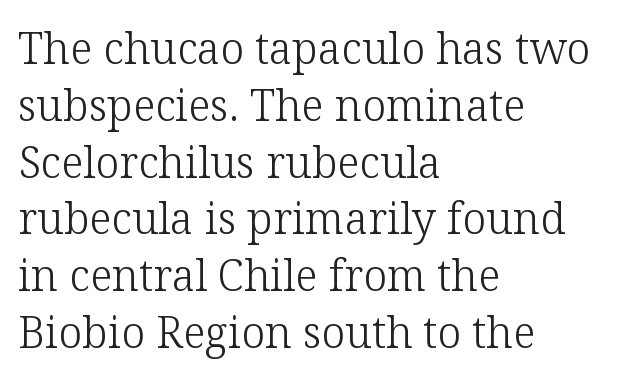
The letterforms sit shoulder to shoulder at normal distance. This sample uses an upright cut, with every glyph sitting square on the baseline. Only glyphs here, with clear space below each row. The text was rendered using a seriffed face with decorative stroke endings.
